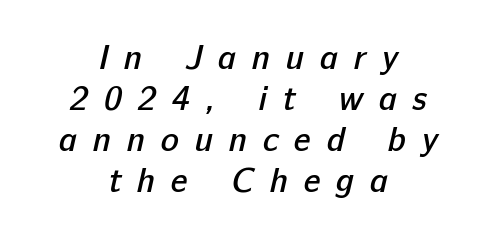
The image shows 34 px semibold sans-serif type; set centered, line spacing 1.21x, unusually wide letter spacing (+0.46 em), not underlined; low stroke contrast and a medium x-height.
